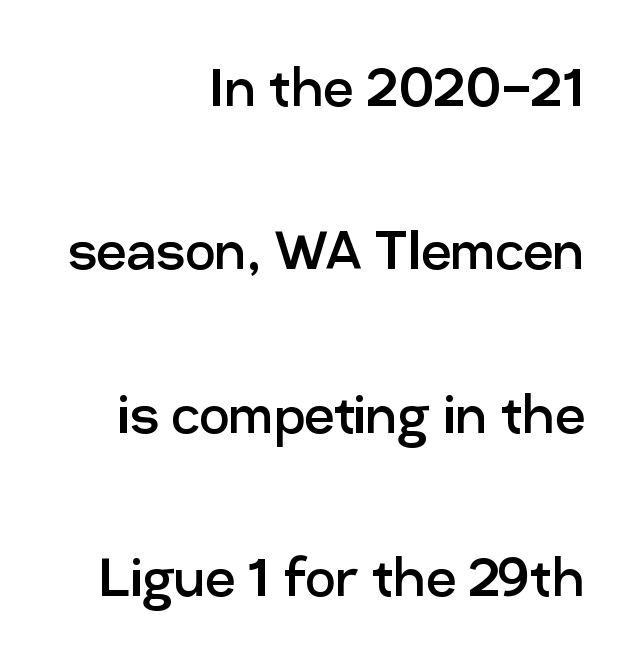
The image shows 67 px regular-weight sans-serif type, upright; set right-aligned, loose line spacing (2.44x), normal letter spacing, not underlined; low stroke contrast and a medium x-height.
